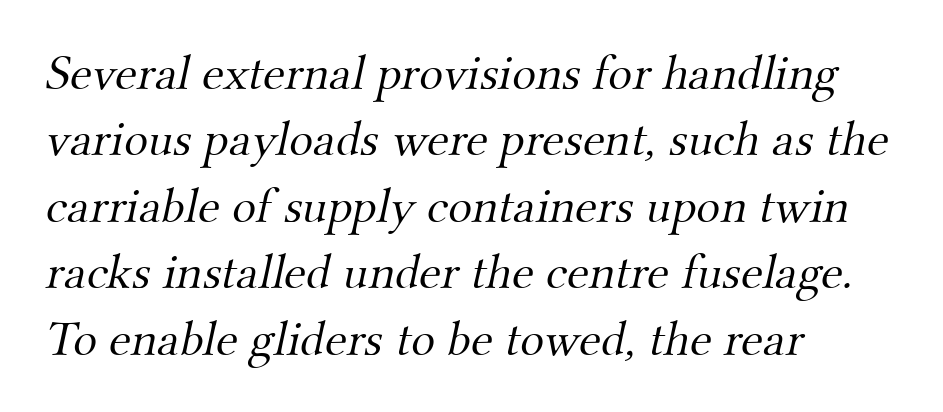
{"serif": "yes", "bold": "no", "weight": "light", "width": "normal", "stroke_contrast": "medium", "x_height": "small", "monospaced": "no", "underline": "no", "align": "left", "line_spacing": "normal", "line_spacing_ratio": 1.33, "letter_spacing": "normal", "letter_spacing_em": 0.0, "glyph_px": 50}
